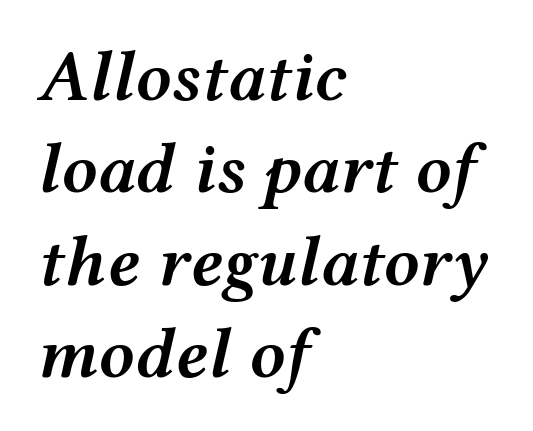
This rendering uses left alignment, leaving the right contour irregular. Nobody drew a line under any word here. The face used here is proportionally spaced, like ordinary book or web type. A semibold gives these letters moderate extra thickness, short of bold. Regarding leading, the lines here are spaced in the standard way. Students, note that the glyphs here touch the page at normal intervals.
